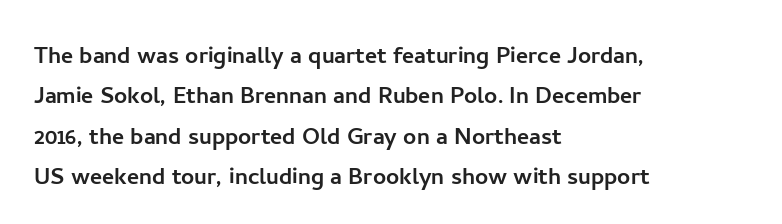
Q: Is the text italic (slanted)? A: No, it is upright.
Q: Is the typeface a serif or a sans-serif typeface? A: Sans-serif.
Q: Is the text underlined? A: No.
Q: How is the paragraph aligned? A: Left-aligned.
Q: Is the spacing between letters normal or unusually wide? A: Normal.
Q: Is the spacing between lines tight, normal or loose? A: Normal.
Q: Width (condensed, normal, or wide)? A: Normal.
Q: Stroke contrast? A: Low.
Q: x-height? A: Medium.
Q: Monospaced? A: No.
